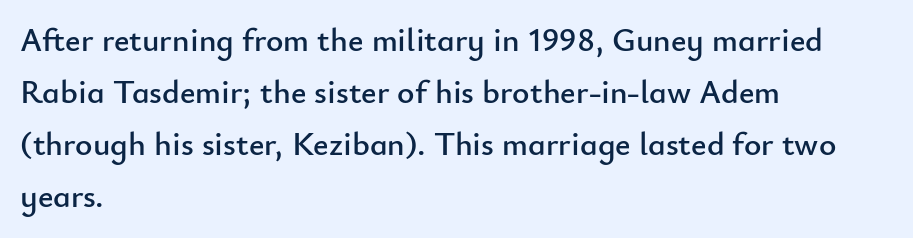
Q: Is the text italic (slanted)? A: No, it is upright.
Q: Is the typeface a serif or a sans-serif typeface? A: Sans-serif.
Q: Is the text underlined? A: No.
Q: How is the paragraph aligned? A: Left-aligned.
Q: Is the spacing between letters normal or unusually wide? A: Normal.
Q: Is the spacing between lines tight, normal or loose? A: Normal.
Q: Width (condensed, normal, or wide)? A: Normal.
Q: Stroke contrast? A: Low.
Q: x-height? A: Small.
Q: Monospaced? A: No.
